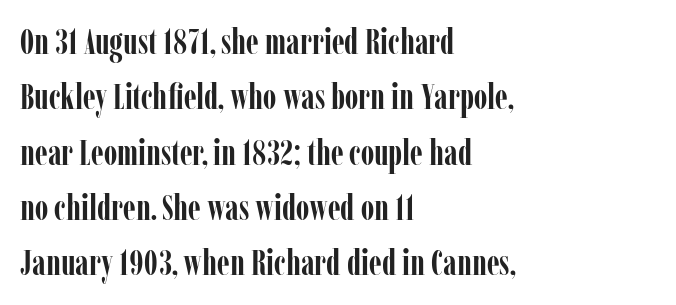
Q: Is the text bold? A: Yes.
Q: Is the text italic (slanted)? A: No, it is upright.
Q: Is the typeface a serif or a sans-serif typeface? A: Serif.
Q: Is the text underlined? A: No.
Q: How is the paragraph aligned? A: Left-aligned.
Q: Is the spacing between letters normal or unusually wide? A: Normal.
Q: Is the spacing between lines tight, normal or loose? A: Normal.
Q: Width (condensed, normal, or wide)? A: Condensed.
Q: Stroke contrast? A: Low.
Q: x-height? A: Medium.
Q: Monospaced? A: No.
